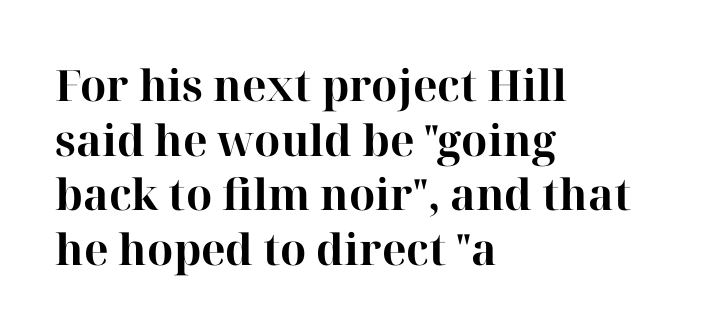
{"serif": "yes", "italic": "no", "bold": "yes", "weight": "bold", "width": "normal", "stroke_contrast": "high", "x_height": "medium", "monospaced": "no", "underline": "no", "align": "left", "line_spacing": "normal", "line_spacing_ratio": 1.27, "letter_spacing": "normal", "letter_spacing_em": 0.0, "glyph_px": 43}
